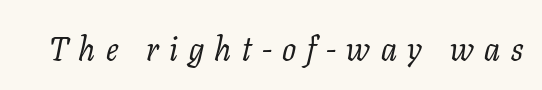
Letters rest on an invisible, unmarked baseline. A quiet, ordinary-to-light weight characterises the typeface. The text carries the slant typical of an italic or oblique font. Yep, those are serifs on the letters. The tracking reads as deliberately expanded to a designer's eye. The passage shown is typed in a proportional face where columns would drift.
